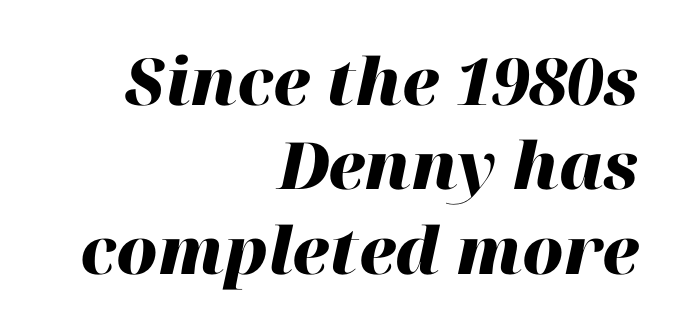
Q: Is the text bold? A: Yes.
Q: Is the text italic (slanted)? A: Yes, it leans right by about 12 degrees.
Q: Is the text underlined? A: No.
Q: How is the paragraph aligned? A: Right-aligned.
Q: Is the spacing between letters normal or unusually wide? A: Normal.
Q: Is the spacing between lines tight, normal or loose? A: Normal.
Q: Width (condensed, normal, or wide)? A: Normal.
Q: Stroke contrast? A: High.
Q: x-height? A: Medium.
Q: Monospaced? A: No.
